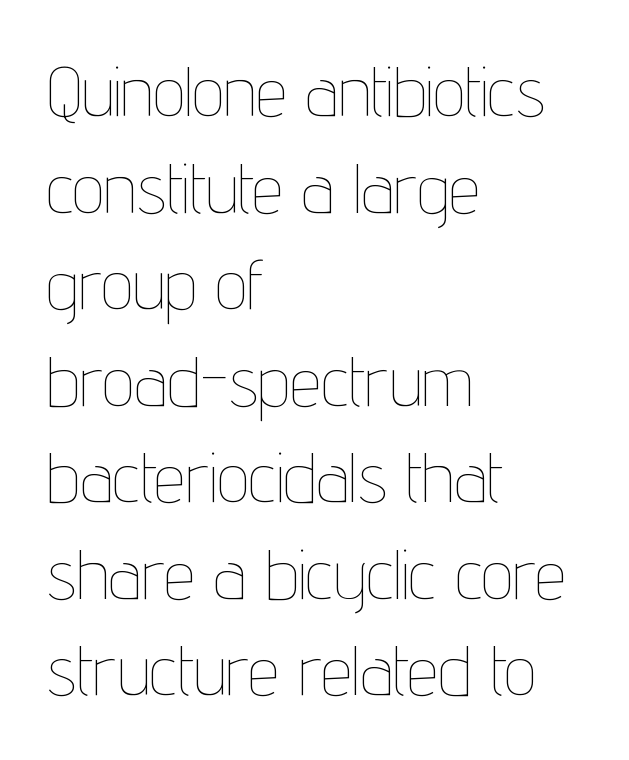
Q: Is the text bold? A: No.
Q: Is the text italic (slanted)? A: No, it is upright.
Q: Is the text underlined? A: No.
Q: How is the paragraph aligned? A: Left-aligned.
Q: Is the spacing between letters normal or unusually wide? A: Normal.
Q: Is the spacing between lines tight, normal or loose? A: Normal.
Q: Width (condensed, normal, or wide)? A: Condensed.
Q: Stroke contrast? A: Low.
Q: x-height? A: Medium.
Q: Monospaced? A: No.
